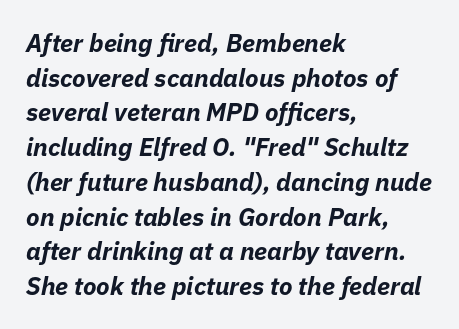
{"italic": "yes", "lean": "right", "slant_degrees": 11, "bold": "yes", "underline": "no", "align": "left", "line_spacing": "normal", "line_spacing_ratio": 1.39, "letter_spacing": "normal", "letter_spacing_em": 0.0, "glyph_px": 25}
